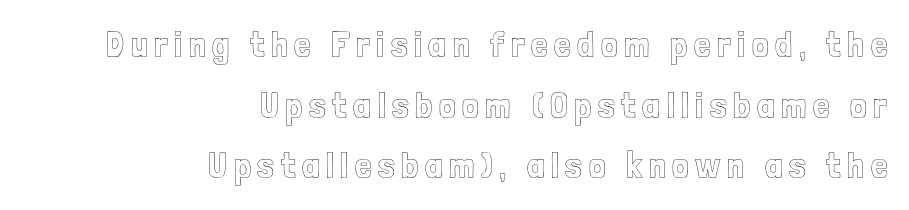
Q: Is the text italic (slanted)? A: No, it is upright.
Q: Is the text underlined? A: No.
Q: How is the paragraph aligned? A: Right-aligned.
Q: Is the spacing between lines tight, normal or loose? A: Normal.
Q: Width (condensed, normal, or wide)? A: Condensed.
Q: x-height? A: Medium.
Q: Monospaced? A: No.
